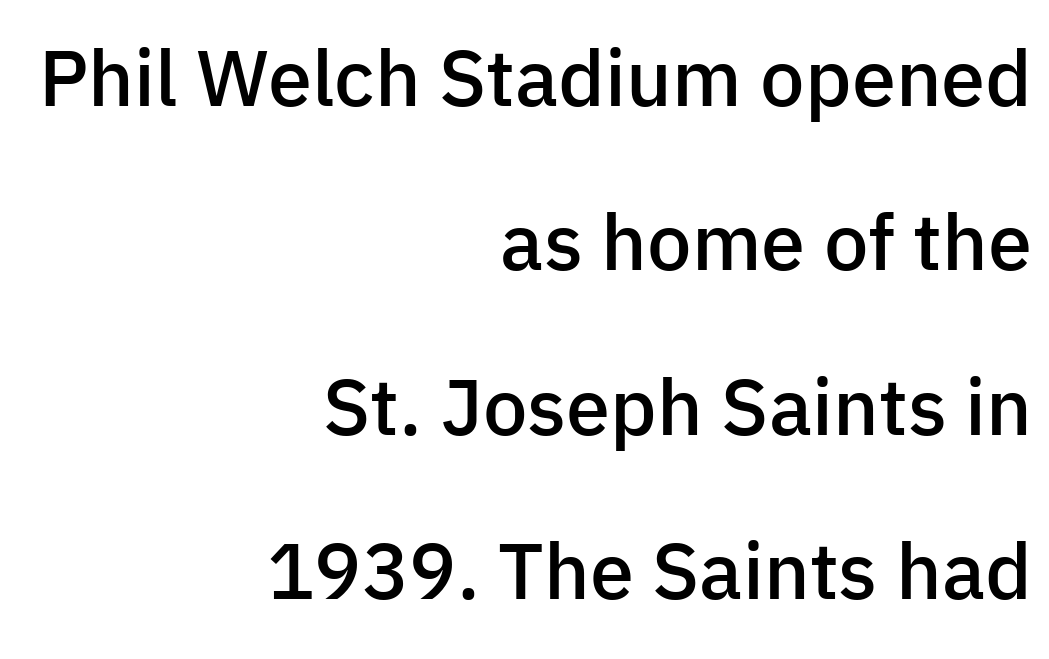
The image shows 79 px semibold sans-serif type, upright; set right-aligned, loose line spacing (2.08x), normal letter spacing, not underlined; low stroke contrast and a medium x-height.
